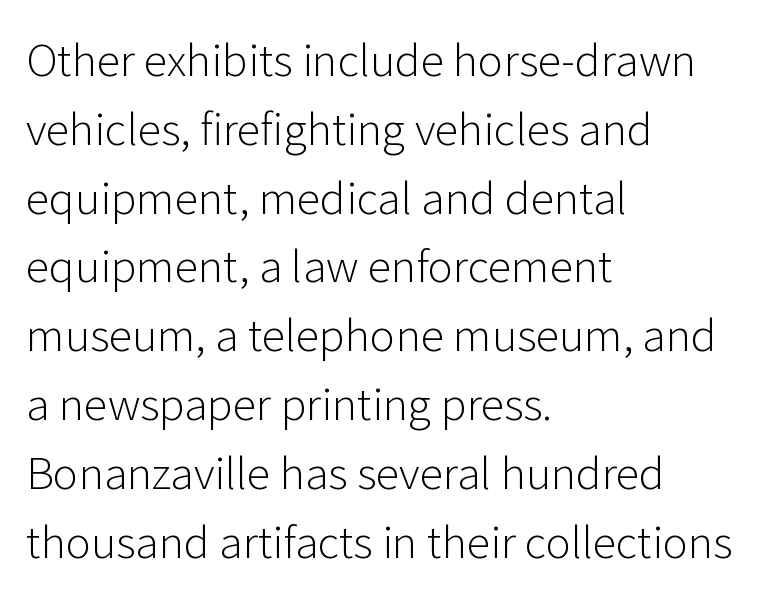
The image shows 43 px light sans-serif type, upright; set left-aligned, normal line spacing (1.6x), normal letter spacing, not underlined; low stroke contrast and a medium x-height.
